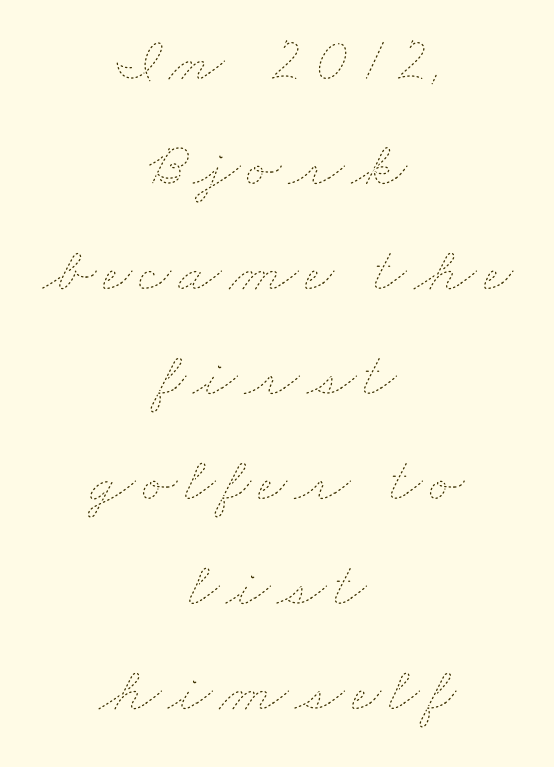
The image shows 64 px thin, wide type; set centered, normal line spacing (1.64x), not underlined; low stroke contrast and a small x-height.
